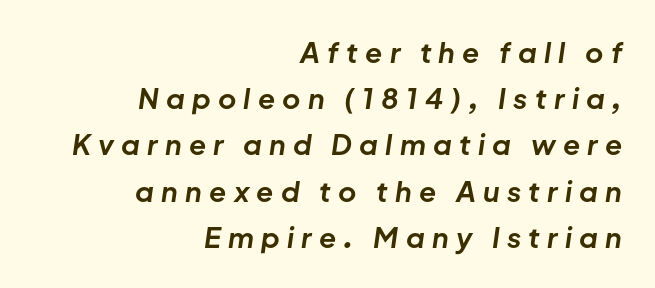
The image shows 28 px bold type, italic (leaning right); set right-aligned, normal line spacing (1.65x), unusually wide letter spacing (+0.26 em), not underlined; low stroke contrast and a medium x-height.
